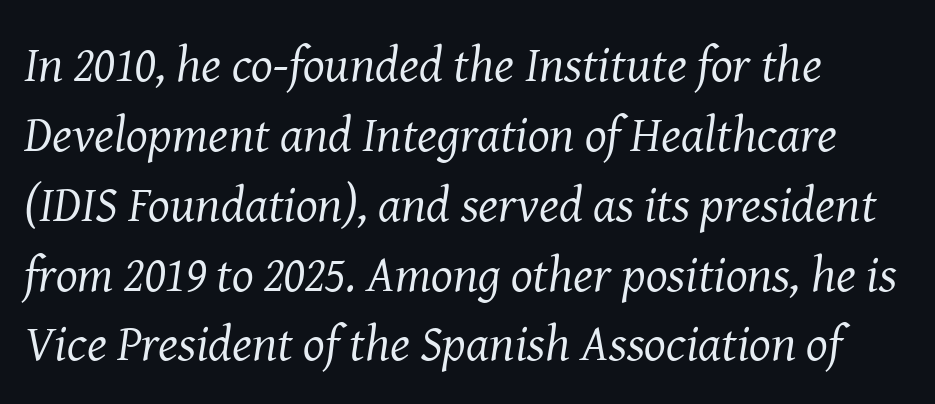
{"serif": "yes", "italic": "yes", "lean": "right", "slant_degrees": 8, "bold": "no", "weight": "regular", "width": "normal", "stroke_contrast": "medium", "x_height": "medium", "monospaced": "no", "underline": "no", "align": "left", "line_spacing": "normal", "line_spacing_ratio": 1.37, "letter_spacing": "normal", "letter_spacing_em": 0.0, "glyph_px": 51}
